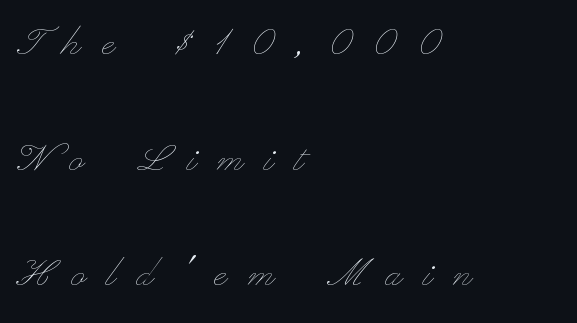
Alignment: flush left. Characters follow at a spacing far wider than the type designer built in. The rendering uses a large line-height, opening up the rows. The letters advance in unequal steps, a hallmark of proportional type. Heaviness? Minimal to ordinary, like unemphasized prose.
